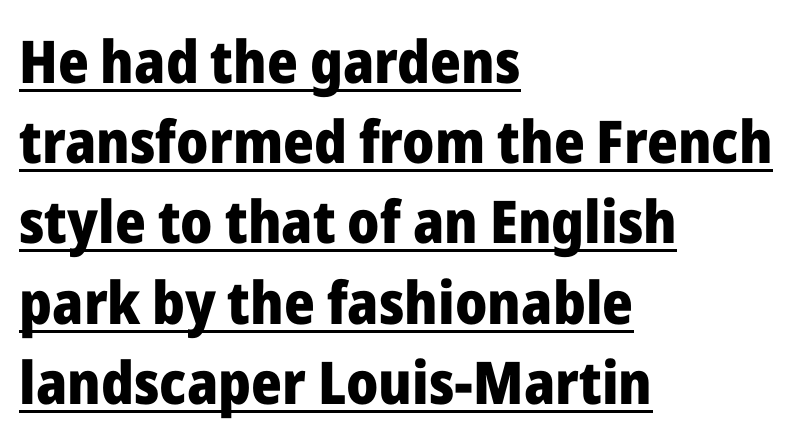
The image shows 59 px heavy sans-serif type, upright; set left-aligned, normal line spacing (1.36x), normal letter spacing, underlined; low stroke contrast and a medium x-height.
